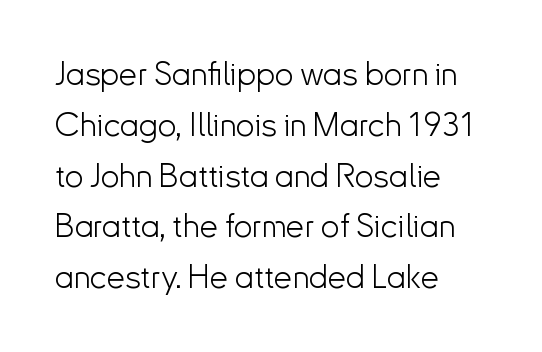
Q: Is the text bold? A: No.
Q: Is the text italic (slanted)? A: No, it is upright.
Q: Is the typeface a serif or a sans-serif typeface? A: Sans-serif.
Q: Is the text underlined? A: No.
Q: How is the paragraph aligned? A: Left-aligned.
Q: Is the spacing between letters normal or unusually wide? A: Normal.
Q: Is the spacing between lines tight, normal or loose? A: Normal.
Q: Width (condensed, normal, or wide)? A: Normal.
Q: Stroke contrast? A: Low.
Q: x-height? A: Small.
Q: Monospaced? A: No.
